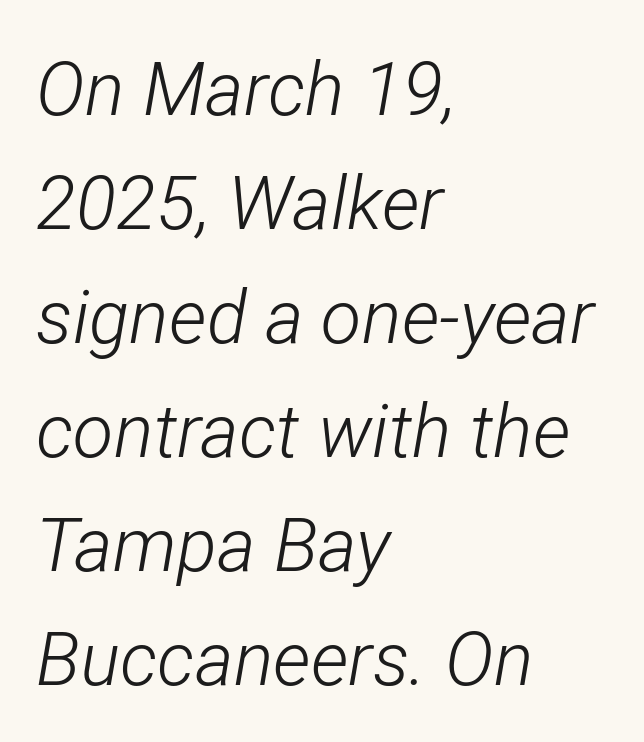
The image shows 74 px light, condensed type, italic (leaning right); set left-aligned, normal line spacing (1.54x), normal letter spacing, not underlined; low stroke contrast and a medium x-height.
